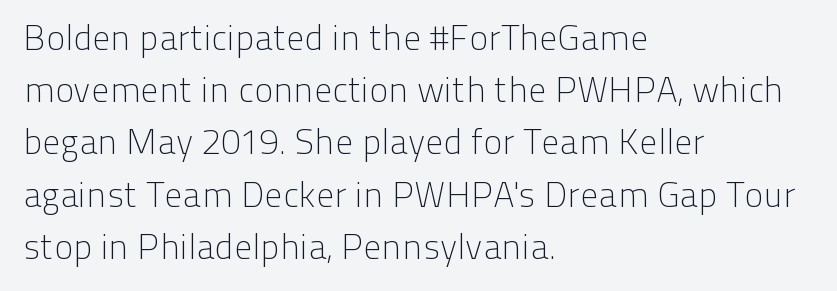
The image shows 36 px light sans-serif type, upright; set left-aligned, normal line spacing (1.45x), normal letter spacing, not underlined; low stroke contrast and a medium x-height.
